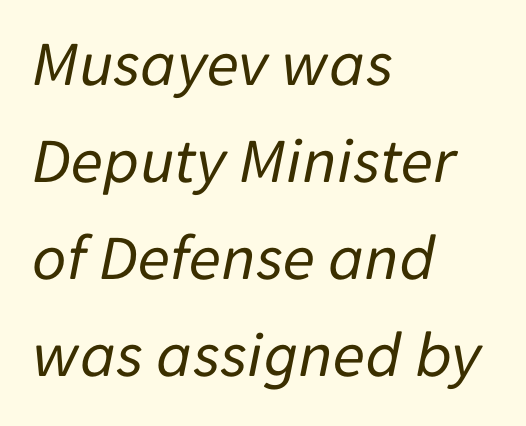
The paragraph has a hard left edge and a soft right edge. One glance says typical: line gaps are just what's usual. Note the varied advance widths — an 'i' is clearly narrower than an 'm'. Descenders are the only things crossing below the line. Is the type slanted? Yes — the strokes lean at a clear angle. The weight tops out at a normal text grade.
